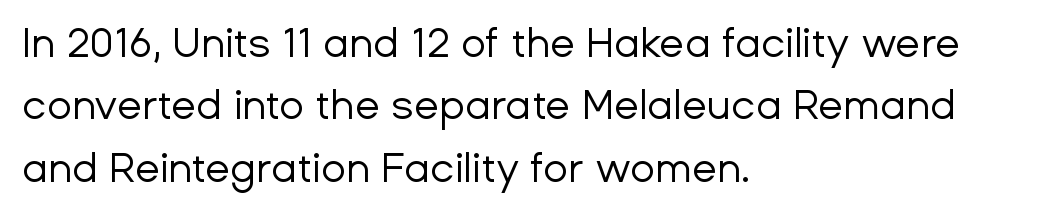
Q: Is the text bold? A: No.
Q: Is the text italic (slanted)? A: No, it is upright.
Q: Is the typeface a serif or a sans-serif typeface? A: Sans-serif.
Q: Is the text underlined? A: No.
Q: How is the paragraph aligned? A: Left-aligned.
Q: Is the spacing between letters normal or unusually wide? A: Normal.
Q: Is the spacing between lines tight, normal or loose? A: Normal.
Q: Width (condensed, normal, or wide)? A: Normal.
Q: Stroke contrast? A: Low.
Q: x-height? A: Medium.
Q: Monospaced? A: No.
